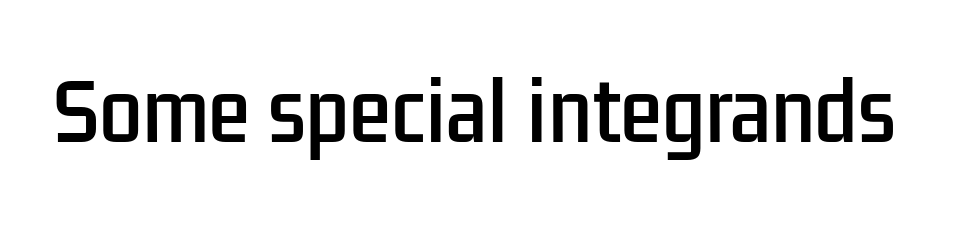
Q: Is the text italic (slanted)? A: No, it is upright.
Q: Is the typeface a serif or a sans-serif typeface? A: Sans-serif.
Q: Is the text underlined? A: No.
Q: Is the spacing between letters normal or unusually wide? A: Normal.
Q: Width (condensed, normal, or wide)? A: Condensed.
Q: Stroke contrast? A: Low.
Q: x-height? A: Medium.
Q: Monospaced? A: No.
